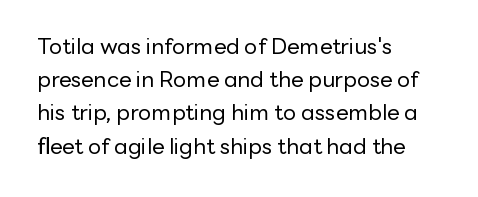
Q: Is the text bold? A: No.
Q: Is the text italic (slanted)? A: No, it is upright.
Q: Is the text underlined? A: No.
Q: How is the paragraph aligned? A: Left-aligned.
Q: Is the spacing between letters normal or unusually wide? A: Normal.
Q: Is the spacing between lines tight, normal or loose? A: Normal.
